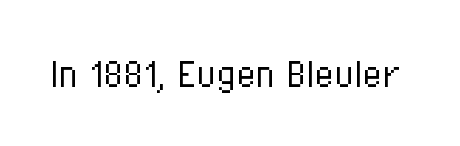
The image shows 45 px light, condensed sans-serif type, upright; set normal letter spacing, not underlined; low stroke contrast and a medium x-height.
